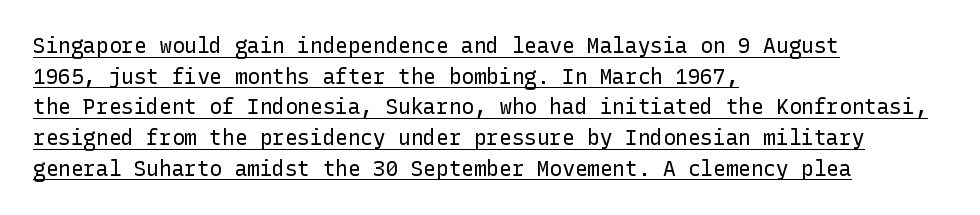
Q: Is the text bold? A: No.
Q: Is the text italic (slanted)? A: No, it is upright.
Q: Is the text underlined? A: Yes.
Q: How is the paragraph aligned? A: Left-aligned.
Q: Is the spacing between letters normal or unusually wide? A: Normal.
Q: Is the spacing between lines tight, normal or loose? A: Normal.
